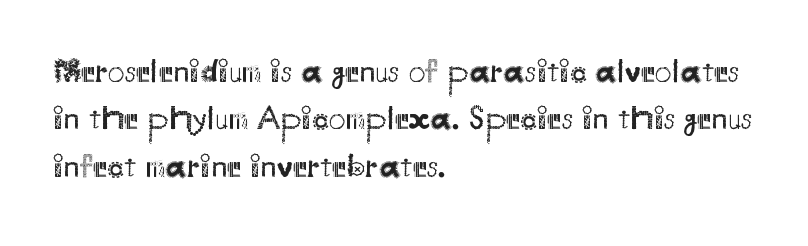
The face used here is a sans, in the tradition of grotesques and geometrics. The space between consecutive lines is moderate. Posture: straight, roman, zero tilt. Think of a printed novel: that variable character pitch is what you see here. The gaps between neighbouring characters are ordinary and unremarkable. Compared with a typical body face, this is equally light or lighter still.
